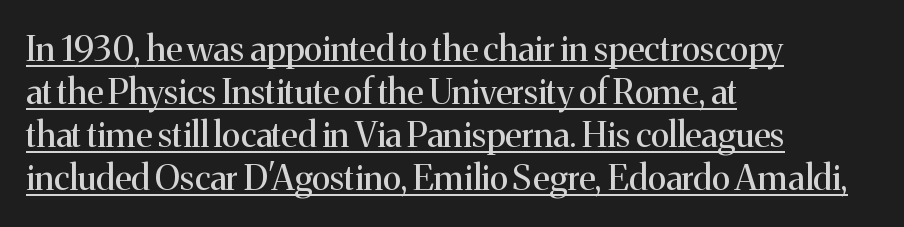
{"serif": "yes", "italic": "no", "bold": "no", "weight": "regular", "width": "normal", "stroke_contrast": "medium", "x_height": "medium", "monospaced": "no", "underline": "yes", "align": "left", "line_spacing_ratio": 1.23, "letter_spacing": "normal", "letter_spacing_em": 0.0, "glyph_px": 35}
